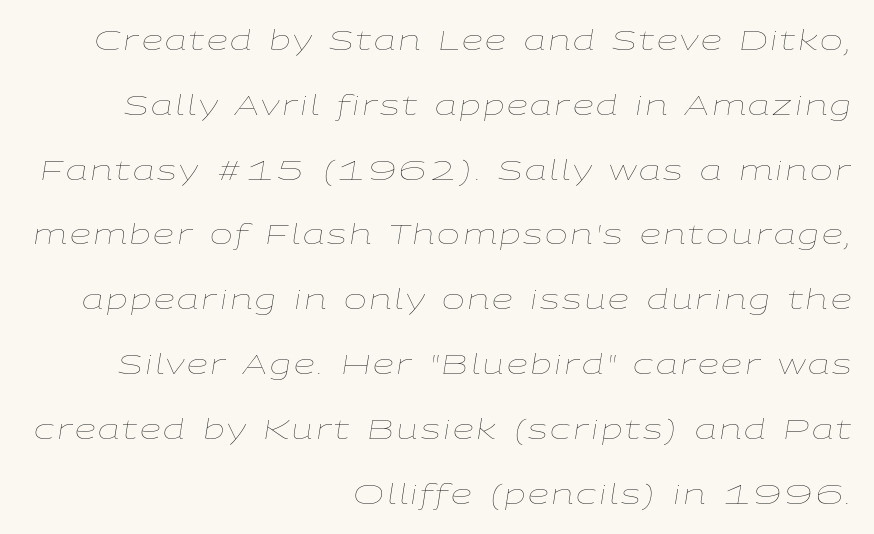
Q: Is the text bold? A: No.
Q: Is the text italic (slanted)? A: Yes, it leans right by about 9 degrees.
Q: Is the text underlined? A: No.
Q: How is the paragraph aligned? A: Right-aligned.
Q: Is the spacing between lines tight, normal or loose? A: Loose.
